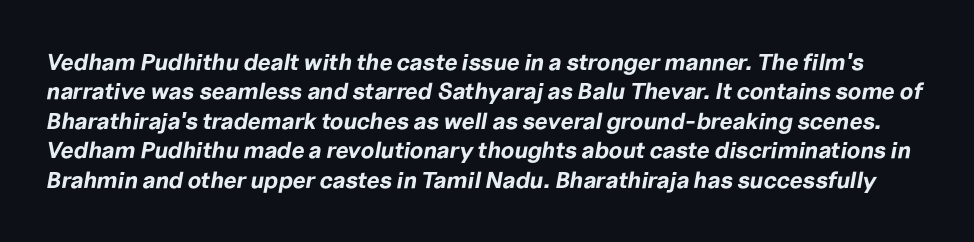
{"italic": "yes", "lean": "right", "slant_degrees": 10, "bold": "yes", "underline": "no", "line_spacing": "normal", "line_spacing_ratio": 1.28, "letter_spacing": "normal", "letter_spacing_em": 0.0, "glyph_px": 23}
